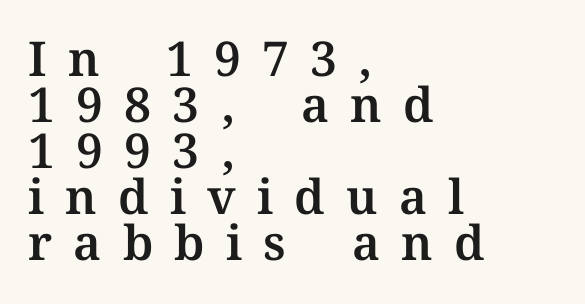
{"serif": "yes", "italic": "no", "width": "normal", "stroke_contrast": "medium", "x_height": "medium", "monospaced": "no", "underline": "no", "align": "left", "line_spacing": "tight", "line_spacing_ratio": 0.96, "letter_spacing": "wide", "letter_spacing_em": 0.44, "glyph_px": 48}
